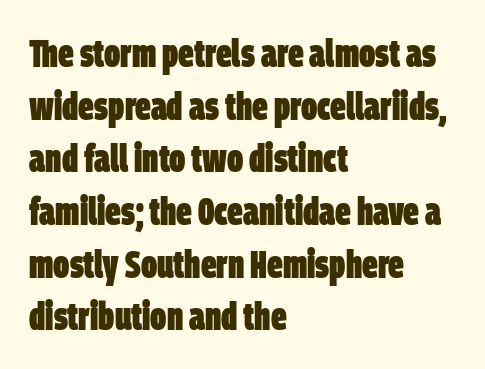
Q: Is the text bold? A: Yes.
Q: Is the typeface a serif or a sans-serif typeface? A: Sans-serif.
Q: Is the text underlined? A: No.
Q: How is the paragraph aligned? A: Left-aligned.
Q: Is the spacing between letters normal or unusually wide? A: Normal.
Q: Is the spacing between lines tight, normal or loose? A: Normal.
Q: Width (condensed, normal, or wide)? A: Condensed.
Q: Stroke contrast? A: Low.
Q: x-height? A: Large.
Q: Monospaced? A: No.
